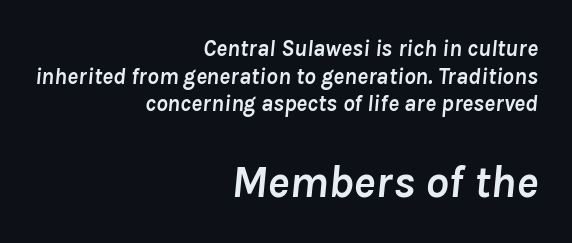
The image shows 46 px semibold type, italic (leaning right); set right-aligned, line spacing 1.2x, normal letter spacing, not underlined; the second (bottom) block is 2.0x larger; low stroke contrast and a medium x-height.
